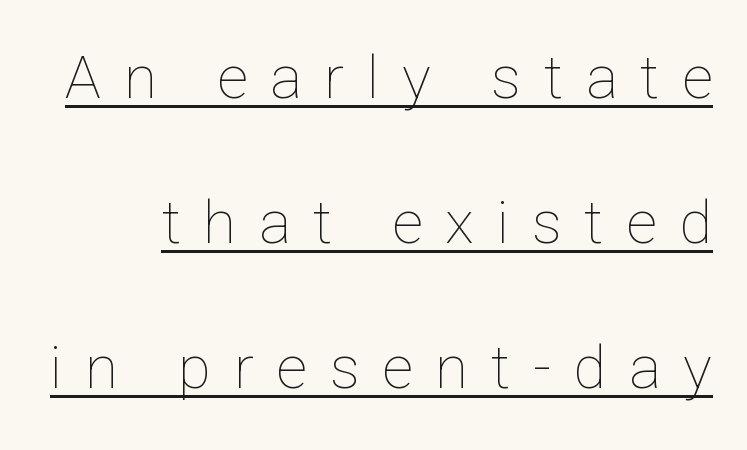
{"italic": "no", "bold": "no", "weight": "thin", "width": "normal", "stroke_contrast": "low", "x_height": "medium", "monospaced": "no", "underline": "yes", "line_spacing": "loose", "line_spacing_ratio": 2.42, "letter_spacing": "wide", "letter_spacing_em": 0.38, "glyph_px": 60}
